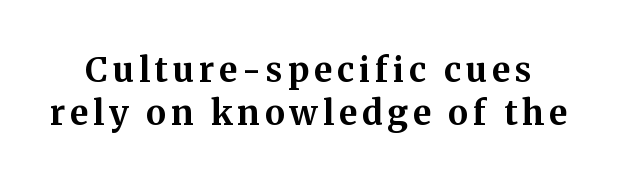
The image shows 34 px bold serif type, upright; set normal line spacing (1.26x), not underlined; medium stroke contrast and a medium x-height.
